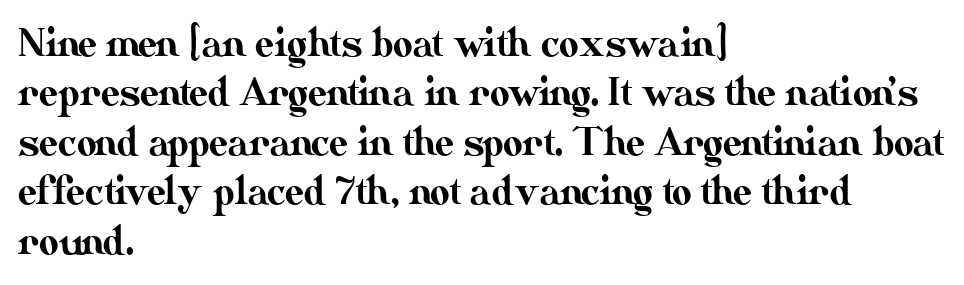
Leftover space on each line is placed entirely after the last word. Bare-footed words on every line. Whoever set this chose a conventional vertical rhythm. Inter-character spacing is left at the font's built-in metrics. Ascenders rise straight up at ninety degrees.
